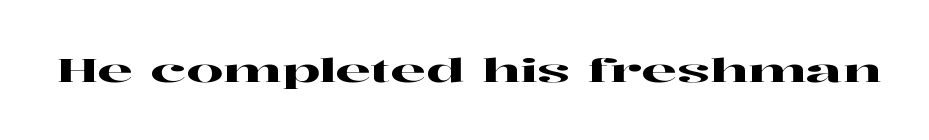
Q: Is the text italic (slanted)? A: No, it is upright.
Q: Is the typeface a serif or a sans-serif typeface? A: Serif.
Q: Is the text underlined? A: No.
Q: Is the spacing between letters normal or unusually wide? A: Normal.
Q: Width (condensed, normal, or wide)? A: Wide.
Q: Stroke contrast? A: High.
Q: x-height? A: Medium.
Q: Monospaced? A: No.
